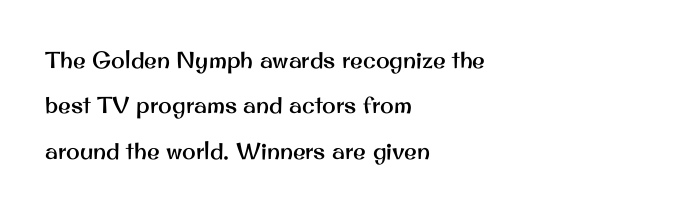
Tracking here is standard; glyphs follow each other at the usual distance. Quick note: not italic, upright. One-word summary of the alignment: left. Plain, unruled lines of type. The line-height multiplier appears high, well above default.
